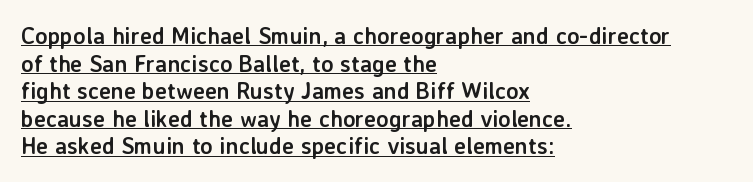
The image shows 23 px bold type, upright; set left-aligned, line spacing 1.2x, normal letter spacing, underlined.
